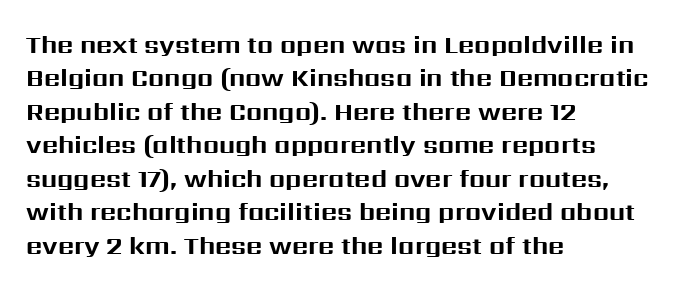
The image shows 25 px bold type, upright; set left-aligned, normal line spacing (1.34x), normal letter spacing, not underlined.
